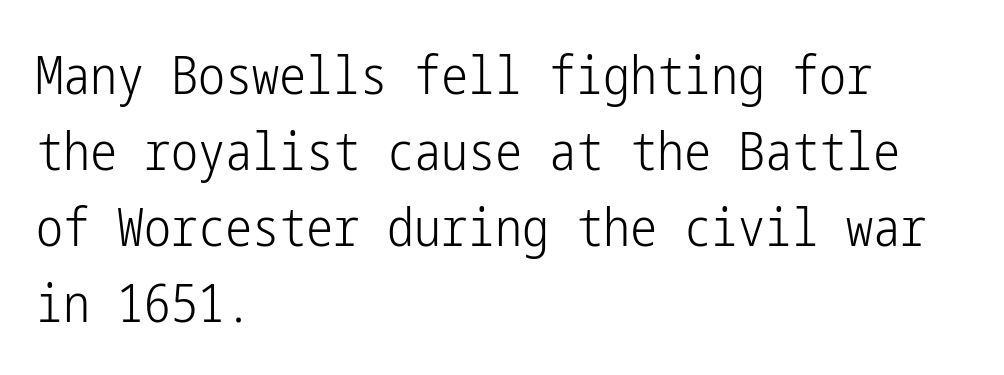
The image shows 54 px light, condensed sans-serif type, upright; set left-aligned, normal line spacing (1.41x), normal letter spacing, not underlined; low stroke contrast and a medium x-height.
